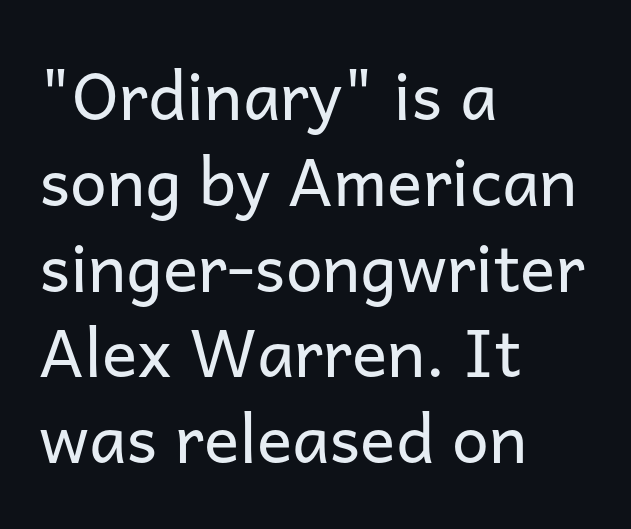
{"serif": "no", "italic": "no", "bold": "no", "weight": "regular", "width": "normal", "stroke_contrast": "low", "x_height": "medium", "monospaced": "no", "underline": "no", "align": "left", "line_spacing": "normal", "line_spacing_ratio": 1.3, "letter_spacing": "normal", "letter_spacing_em": 0.0, "glyph_px": 66}
